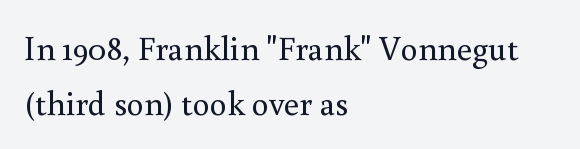
{"serif": "yes", "italic": "no", "bold": "no", "weight": "regular", "width": "normal", "stroke_contrast": "medium", "x_height": "small", "monospaced": "no", "underline": "no", "align": "left", "line_spacing": "normal", "line_spacing_ratio": 1.61, "letter_spacing": "normal", "letter_spacing_em": 0.0, "glyph_px": 34}
